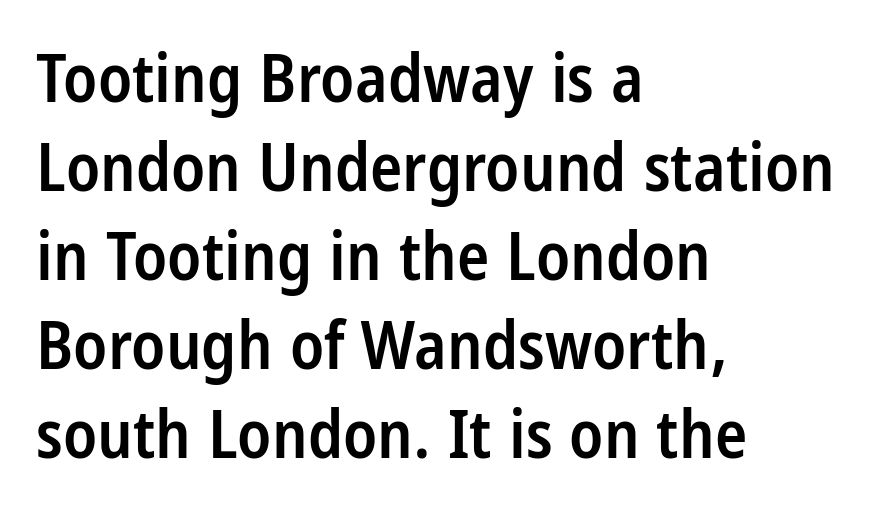
Do the letters lean? They stand straight. What kind of face is this? One without serifs — a sans. Compared with a centered layout, this one pins lines to the left instead. A bit beefed up — I'd call it semibold rather than bold. Characters follow at the spacing the type designer built in. Is this a fixed-width face? No — the glyphs have proportional, varying widths.
